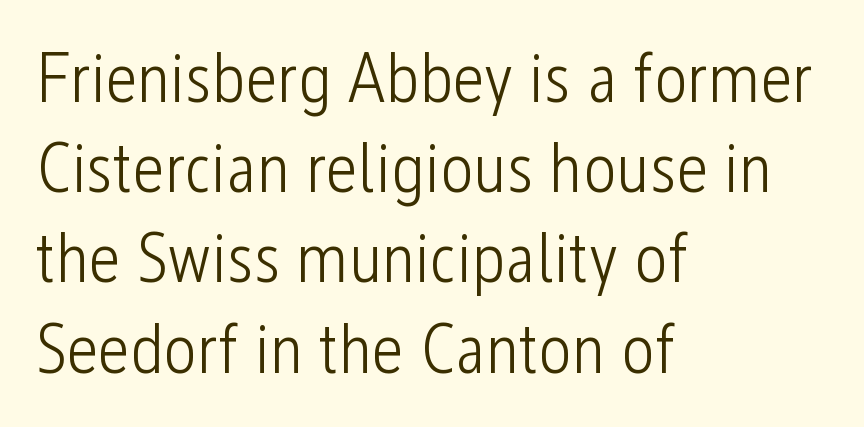
The glyphs are unaccompanied by any horizontal stroke below them. In terms of letterspacing, this is plain default setting. One glance says typical: line gaps are just what's usual. All the whitespace from short lines collects on the right. The characters are drawn with everyday or finer stroke widths.
